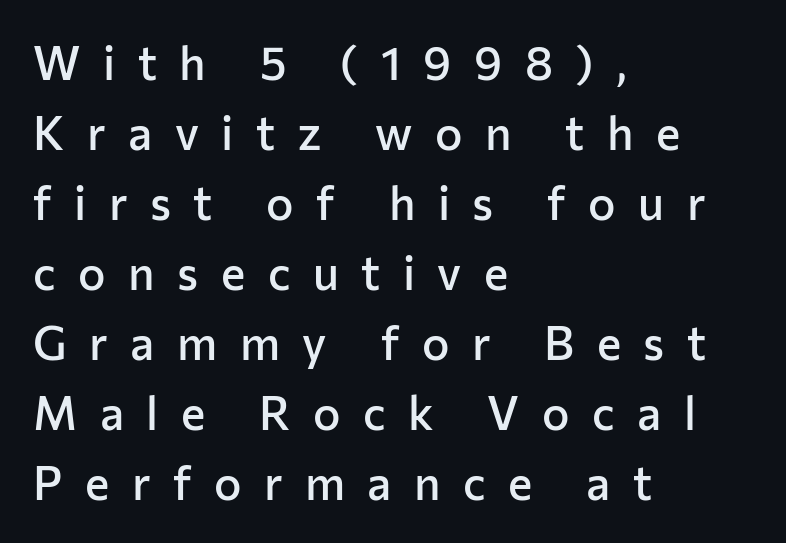
Q: Is the text bold? A: Semi-bold.
Q: Is the text italic (slanted)? A: No, it is upright.
Q: Is the typeface a serif or a sans-serif typeface? A: Sans-serif.
Q: Is the text underlined? A: No.
Q: How is the paragraph aligned? A: Left-aligned.
Q: Is the spacing between letters normal or unusually wide? A: Unusually wide.
Q: Is the spacing between lines tight, normal or loose? A: Normal.
Q: Width (condensed, normal, or wide)? A: Normal.
Q: Stroke contrast? A: Low.
Q: x-height? A: Medium.
Q: Monospaced? A: No.
